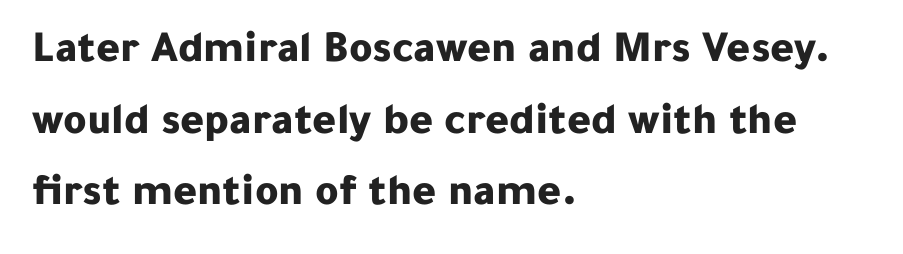
{"serif": "no", "italic": "no", "bold": "yes", "weight": "bold", "width": "normal", "stroke_contrast": "low", "x_height": "medium", "monospaced": "no", "underline": "no", "align": "left", "line_spacing": "normal", "line_spacing_ratio": 1.59, "letter_spacing": "normal", "letter_spacing_em": 0.0, "glyph_px": 45}
